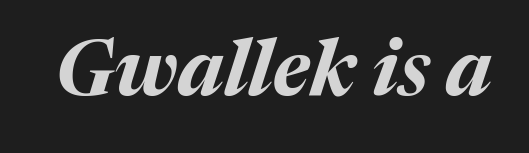
These lines are rendered in a variable-pitch font. Descenders are the only things crossing below the line. An italicized treatment has been applied to the whole sample. What stands out about the letter spacing? Nothing — it is the standard amount.
